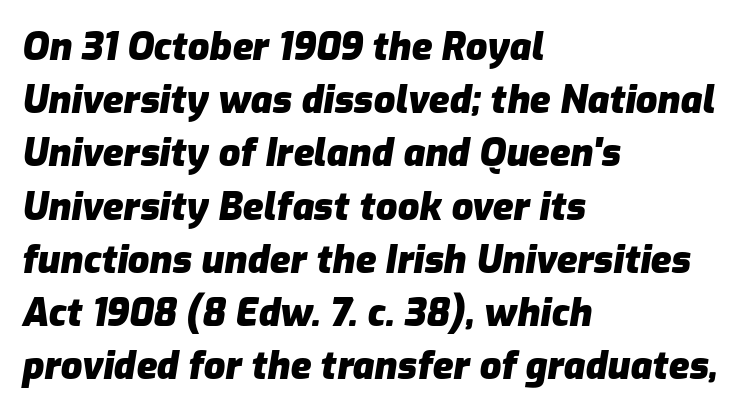
The image shows 38 px heavy type, italic (leaning right); set left-aligned, normal line spacing (1.4x), normal letter spacing, not underlined; low stroke contrast and a medium x-height.
